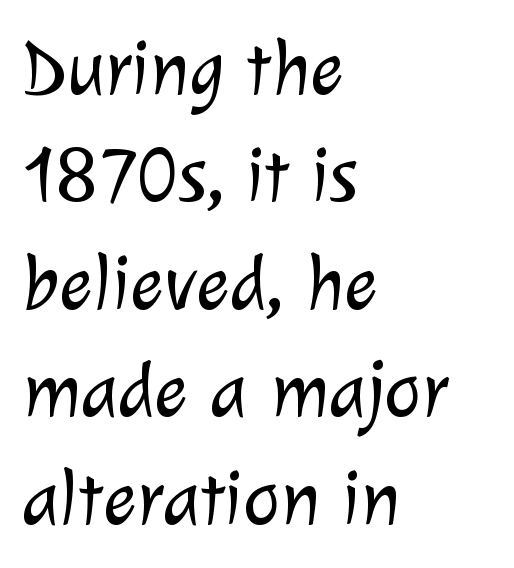
Q: Is the text bold? A: No.
Q: Is the typeface a serif or a sans-serif typeface? A: Sans-serif.
Q: Is the text underlined? A: No.
Q: How is the paragraph aligned? A: Left-aligned.
Q: Is the spacing between letters normal or unusually wide? A: Normal.
Q: Is the spacing between lines tight, normal or loose? A: Normal.
Q: Width (condensed, normal, or wide)? A: Normal.
Q: Stroke contrast? A: Low.
Q: x-height? A: Medium.
Q: Monospaced? A: No.
